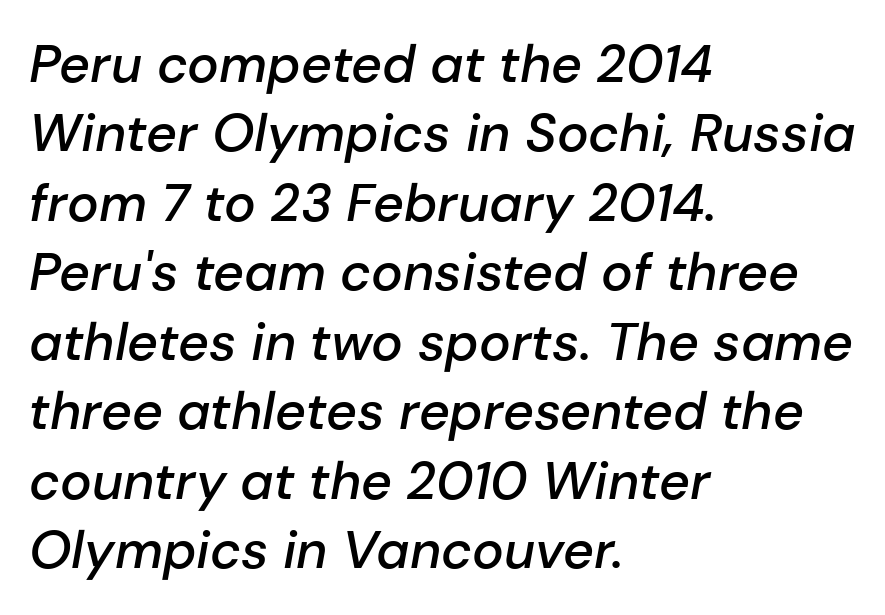
Slightly chunky letters — semibold, I'd say, not full bold. In CSS terms this would be text-align: left. Spacing between characters is what you'd get straight out of the box. Students, observe: this is what conventionally led text looks like. Looking at the ascenders, they clearly lean.
